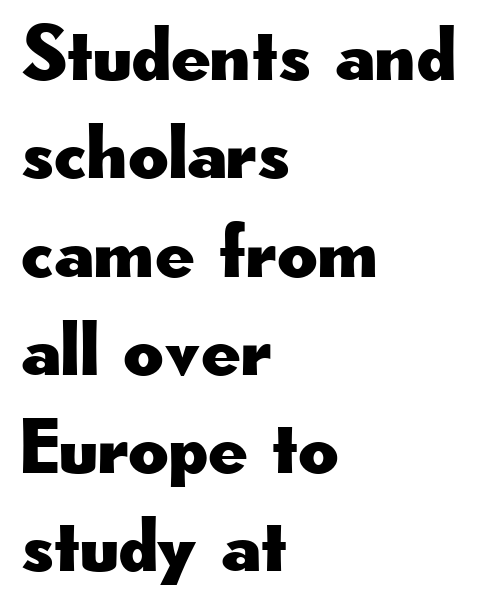
The rendering uses a moderate line-height, typical for paragraphs. Letters rest on an invisible, unmarked baseline. No extra tracking has been applied to these lines. The text block is weighted toward the left margin, trailing off unevenly rightward.
